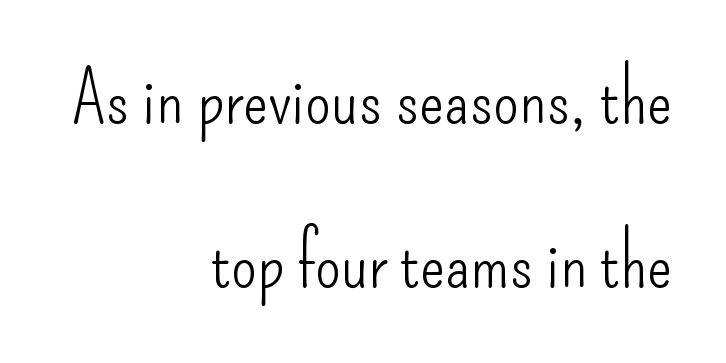
This sample uses plain, unmodified letter spacing. How would I describe the line gaps? Wide and relaxed. The face used here is proportionally spaced, like ordinary book or web type. The baseline area is clear. No italicization has been applied; the sample stays upright.
